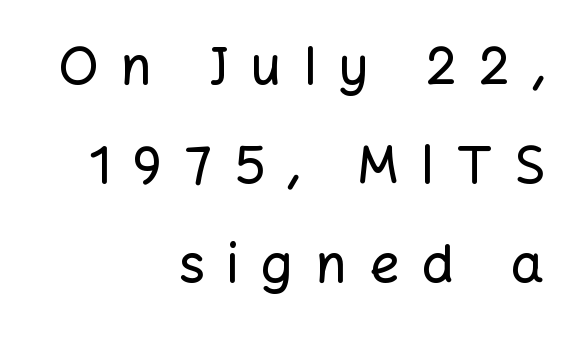
{"serif": "no", "italic": "no", "width": "normal", "stroke_contrast": "low", "x_height": "medium", "monospaced": "no", "underline": "no", "align": "right", "line_spacing_ratio": 1.87, "letter_spacing": "wide", "letter_spacing_em": 0.42, "glyph_px": 53}
